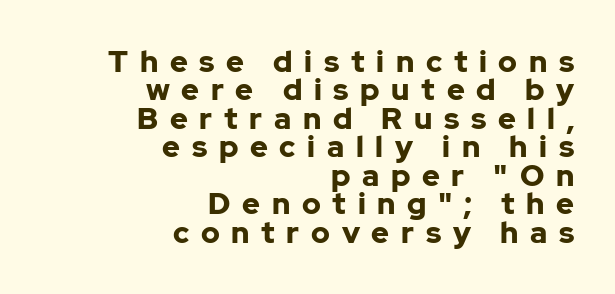
{"serif": "no", "italic": "no", "bold": "yes", "weight": "bold", "width": "normal", "stroke_contrast": "low", "x_height": "medium", "monospaced": "no", "underline": "no", "align": "right", "line_spacing": "tight", "line_spacing_ratio": 0.95, "letter_spacing": "wide", "letter_spacing_em": 0.39, "glyph_px": 30}
